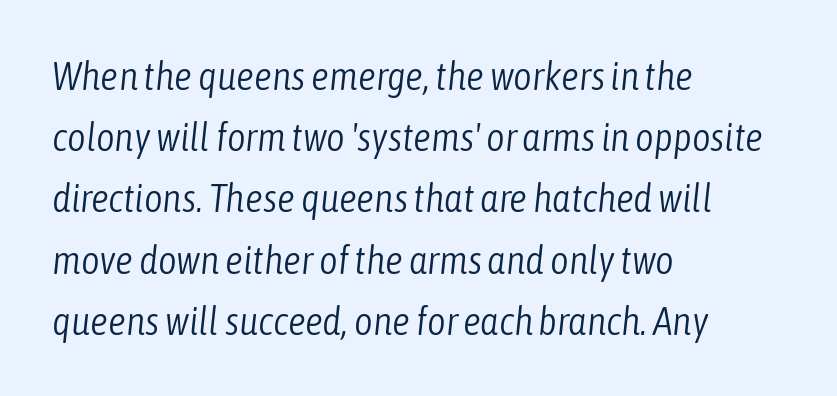
The image shows 40 px light, condensed type, italic (leaning right); set left-aligned, normal line spacing (1.53x), normal letter spacing, not underlined; low stroke contrast and a medium x-height.
